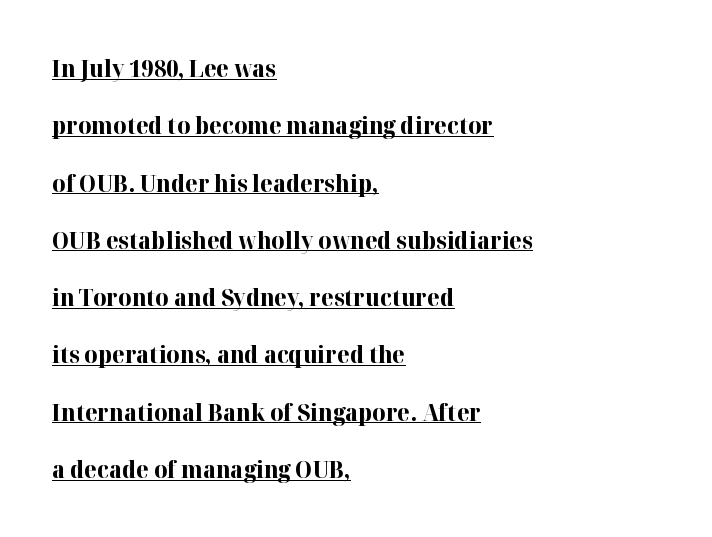
Q: Is the text bold? A: Yes.
Q: Is the text italic (slanted)? A: No, it is upright.
Q: Is the text underlined? A: Yes.
Q: How is the paragraph aligned? A: Left-aligned.
Q: Is the spacing between letters normal or unusually wide? A: Normal.
Q: Is the spacing between lines tight, normal or loose? A: Loose.
